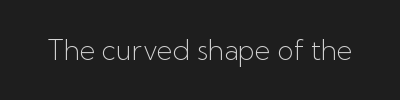
Q: Is the text bold? A: No.
Q: Is the text italic (slanted)? A: No, it is upright.
Q: Is the text underlined? A: No.
Q: Is the spacing between letters normal or unusually wide? A: Normal.
